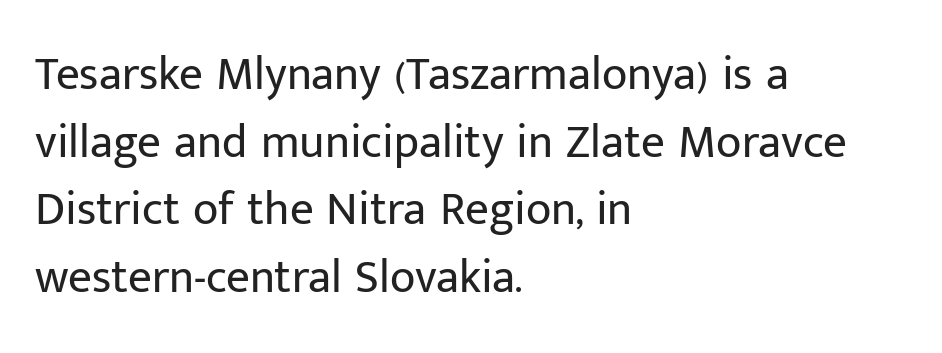
Q: Is the text bold? A: No.
Q: Is the text italic (slanted)? A: No, it is upright.
Q: Is the typeface a serif or a sans-serif typeface? A: Sans-serif.
Q: Is the text underlined? A: No.
Q: How is the paragraph aligned? A: Left-aligned.
Q: Is the spacing between letters normal or unusually wide? A: Normal.
Q: Is the spacing between lines tight, normal or loose? A: Normal.
Q: Width (condensed, normal, or wide)? A: Normal.
Q: Stroke contrast? A: Low.
Q: x-height? A: Medium.
Q: Monospaced? A: No.
